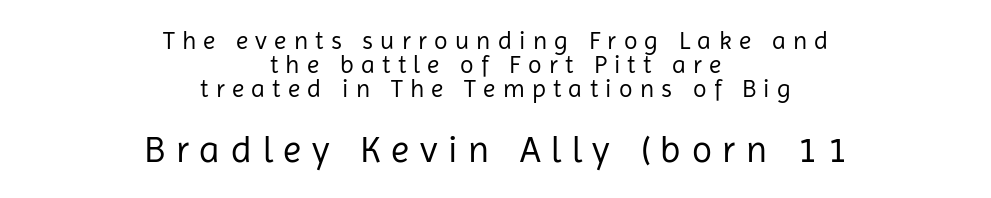
The image shows 37 px regular-weight sans-serif type, upright; set centered, tight line spacing (0.97x), unusually wide letter spacing (+0.29 em), not underlined; the second (bottom) block is 1.48x larger; low stroke contrast and a medium x-height.
